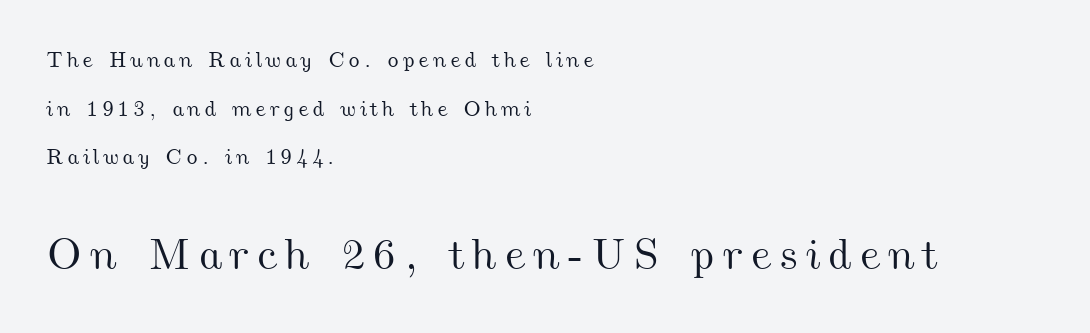
{"width": "wide", "stroke_contrast": "medium", "x_height": "small", "monospaced": "no", "underline": "no", "align": "left", "line_spacing": "loose", "line_spacing_ratio": 2.21, "larger_block": "second", "size_ratio": 2.0, "glyph_px": 44}
